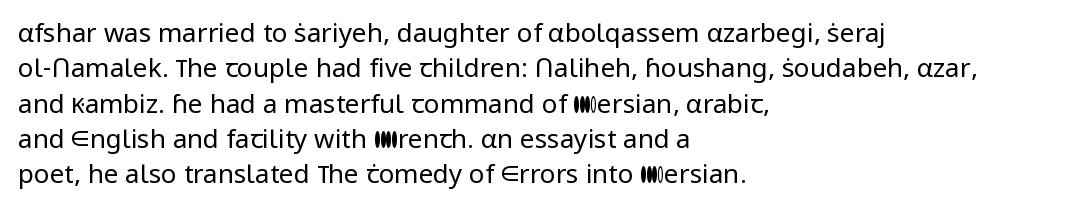
{"italic": "no", "bold": "no", "underline": "no", "align": "left", "line_spacing": "normal", "line_spacing_ratio": 1.36, "letter_spacing": "normal", "letter_spacing_em": 0.0, "glyph_px": 26}
